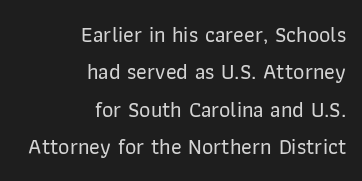
The paragraph has a hard right edge and a soft left edge. Does extra space separate the letters? No, they use regular spacing. The area under the type is left untouched. Tall strokes in this sample are plumb rather than angled. If you measured baseline to baseline, you'd find a middling distance.
